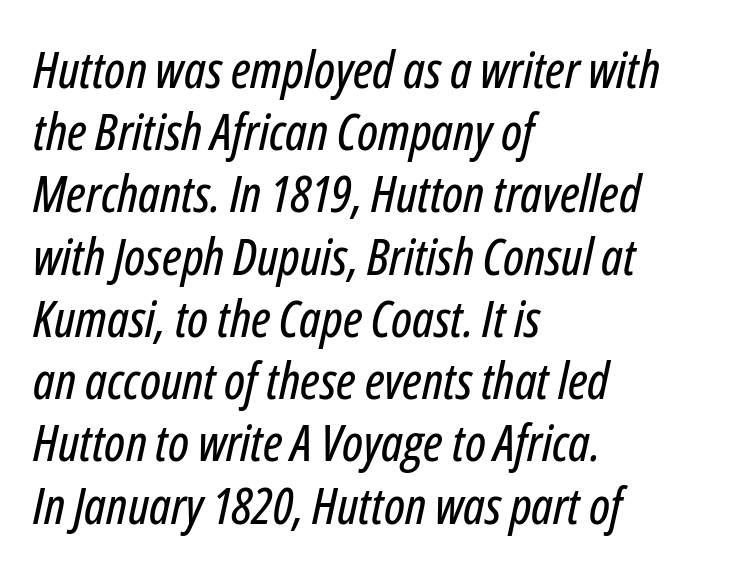
Anything drawn beneath the words? Only blank space. Is this a fixed-width face? No — the glyphs have proportional, varying widths. Slant detected: the letters are inclined. Tracking here is standard; glyphs follow each other at the usual distance. Caption: multi-line text, flush left, ragged right.
